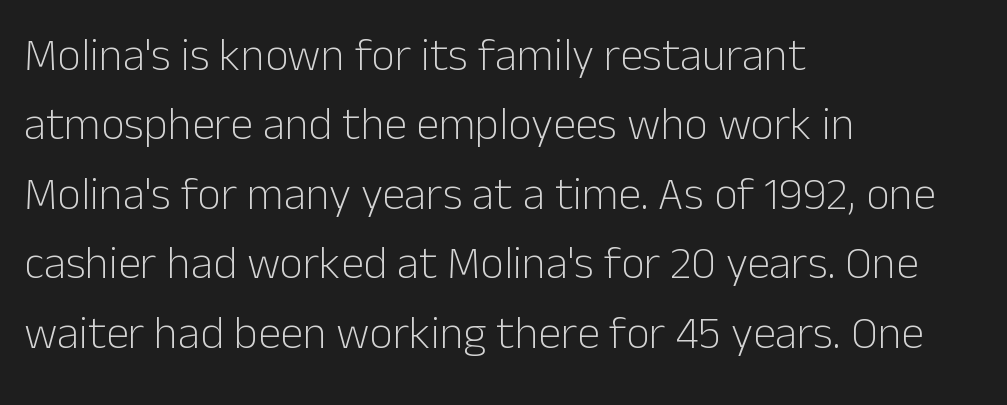
Q: Is the text bold? A: No.
Q: Is the text italic (slanted)? A: No, it is upright.
Q: Is the typeface a serif or a sans-serif typeface? A: Sans-serif.
Q: Is the text underlined? A: No.
Q: How is the paragraph aligned? A: Left-aligned.
Q: Is the spacing between letters normal or unusually wide? A: Normal.
Q: Is the spacing between lines tight, normal or loose? A: Normal.
Q: Width (condensed, normal, or wide)? A: Normal.
Q: Stroke contrast? A: Low.
Q: x-height? A: Medium.
Q: Monospaced? A: No.
